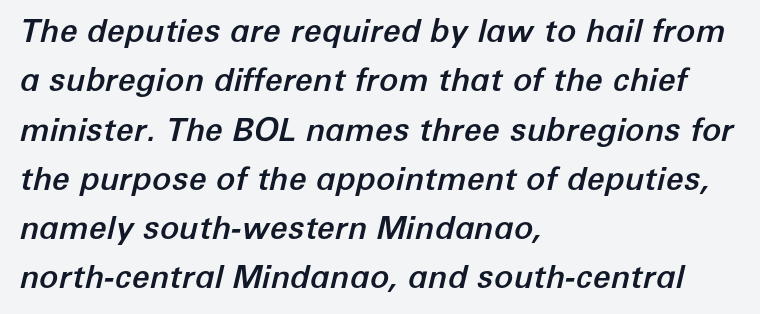
Q: Is the text italic (slanted)? A: Yes, it leans right by about 12 degrees.
Q: Is the text underlined? A: No.
Q: How is the paragraph aligned? A: Left-aligned.
Q: Is the spacing between letters normal or unusually wide? A: Normal.
Q: Is the spacing between lines tight, normal or loose? A: Normal.
Q: Width (condensed, normal, or wide)? A: Normal.
Q: Stroke contrast? A: Low.
Q: x-height? A: Medium.
Q: Monospaced? A: No.
